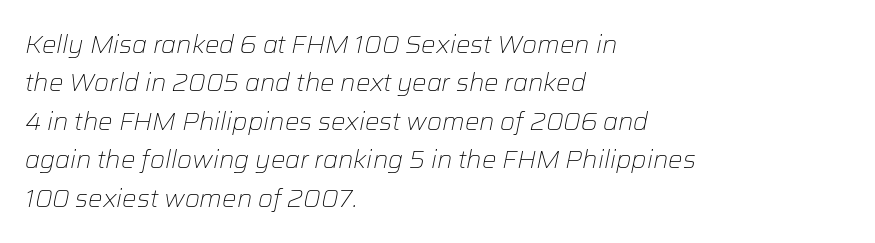
Nothing unusual about the tracking: characters are spaced as the font intends. Counters stay open thanks to moderate or lighter strokes. Regular leading. There's an unmistakable incline to the writing here. These lines stack with their left ends in a neat column.
